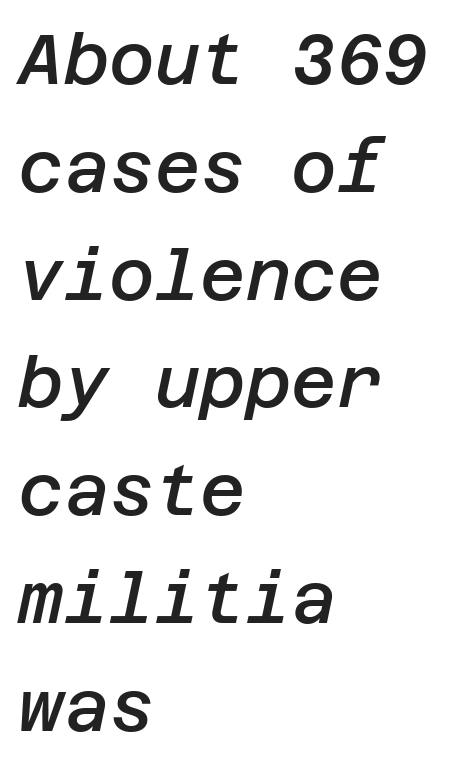
The image shows 70 px semibold type, italic (leaning right); set left-aligned, normal line spacing (1.54x), normal letter spacing, not underlined; low stroke contrast and a large x-height.
